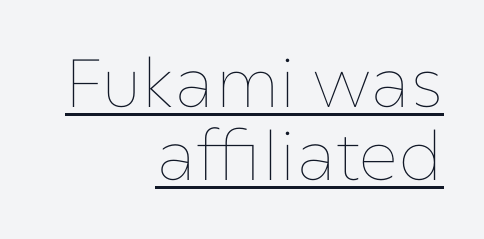
Q: Is the text bold? A: No.
Q: Is the text italic (slanted)? A: No, it is upright.
Q: Is the text underlined? A: Yes.
Q: How is the paragraph aligned? A: Right-aligned.
Q: Is the spacing between letters normal or unusually wide? A: Normal.
Q: Is the spacing between lines tight, normal or loose? A: Tight.
Q: Width (condensed, normal, or wide)? A: Normal.
Q: Stroke contrast? A: Low.
Q: x-height? A: Medium.
Q: Monospaced? A: No.
